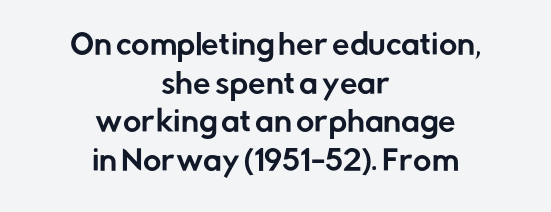
The leading is moderate, giving the passage an even texture. Compared with a flush-left layout, this one balances lines on the center instead. The rendering keeps characters at their native spacing. No feet cap the strokes, marking this as sans-serif type.
